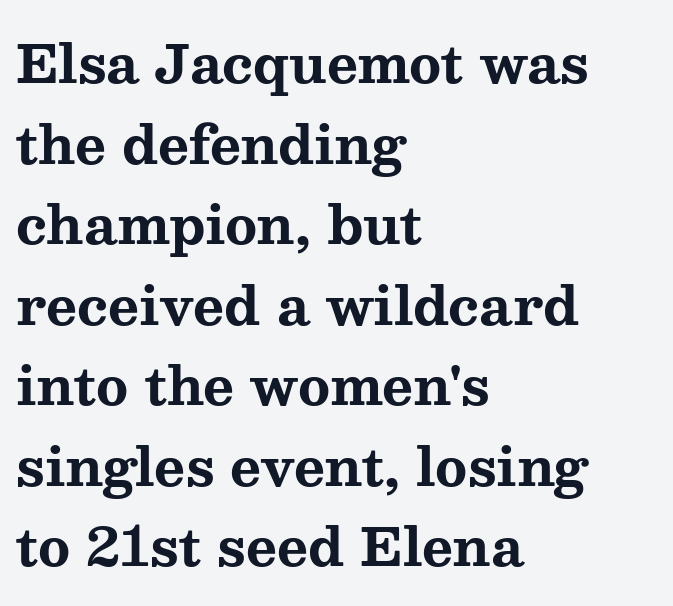
The image shows 53 px bold, wide serif type, upright; set left-aligned, normal line spacing (1.52x), normal letter spacing, not underlined; medium stroke contrast and a medium x-height.
